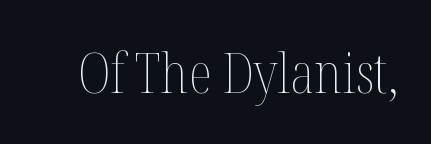
The image shows 55 px thin, condensed type, upright; set normal letter spacing, not underlined; medium stroke contrast and a medium x-height.
